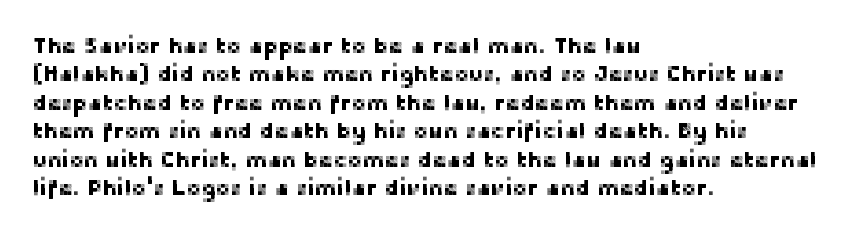
Q: Is the text italic (slanted)? A: No, it is upright.
Q: Is the text underlined? A: No.
Q: How is the paragraph aligned? A: Left-aligned.
Q: Is the spacing between letters normal or unusually wide? A: Normal.
Q: Is the spacing between lines tight, normal or loose? A: Normal.
